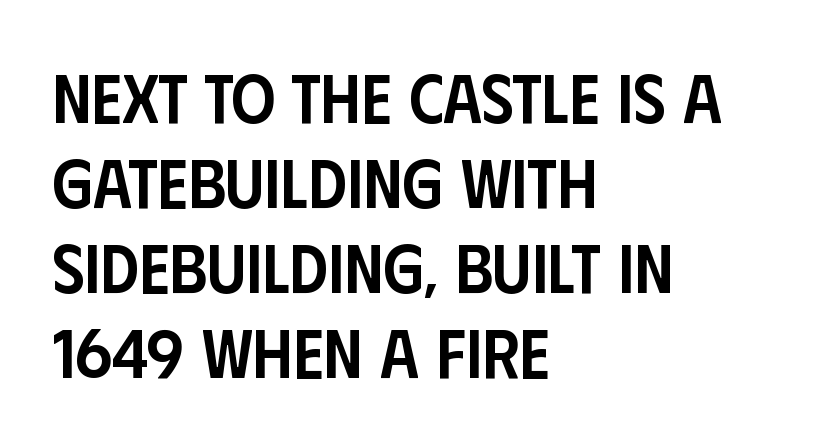
The image shows 69 px semibold, condensed sans-serif type, upright; set left-aligned, line spacing 1.23x, normal letter spacing, not underlined; low stroke contrast and a large x-height.
